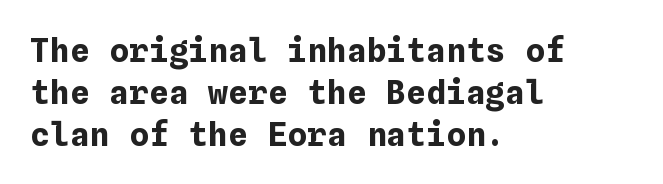
{"italic": "no", "bold": "yes", "weight": "bold", "width": "normal", "stroke_contrast": "low", "x_height": "medium", "underline": "no", "align": "left", "line_spacing": "normal", "line_spacing_ratio": 1.27, "letter_spacing": "normal", "letter_spacing_em": 0.0, "glyph_px": 33}
